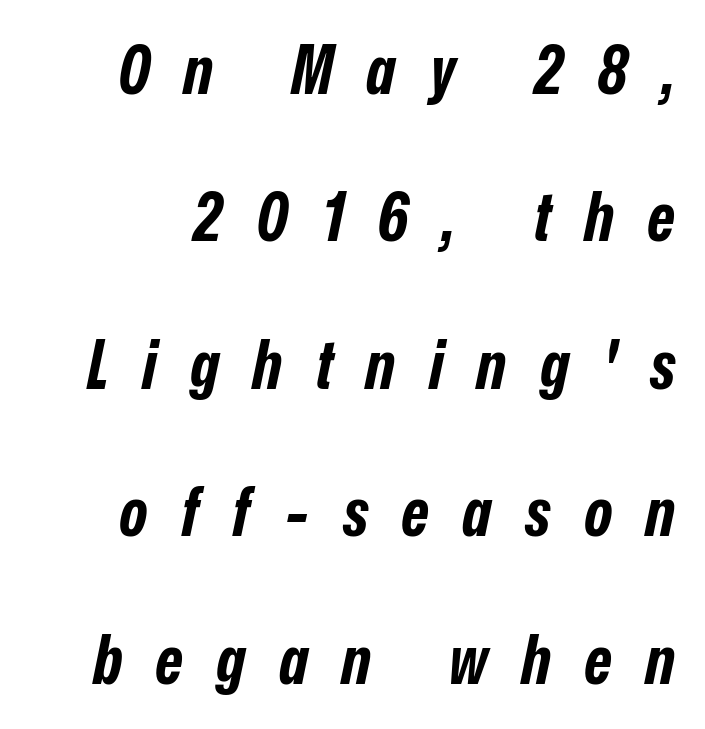
Spacing verdict: proportional, widths tailored to each character. Inter-character spacing is expanded well beyond the font's built-in metrics. Heavy, bold letterforms. The leading is generous, giving the passage an open texture. The baseline area is clear.
